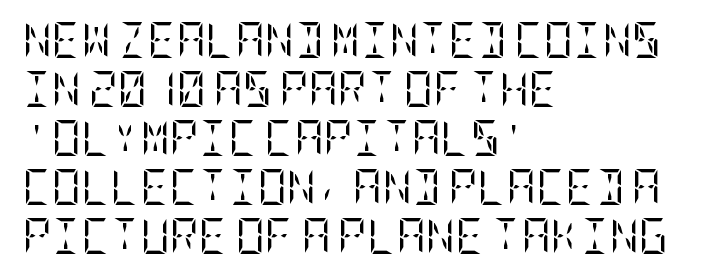
The typography opts for an upright posture over an oblique one. Has an underline been added? It has not. The letters look calm and open, with moderate or lighter stems. The leading is moderate, giving the passage an even texture.
